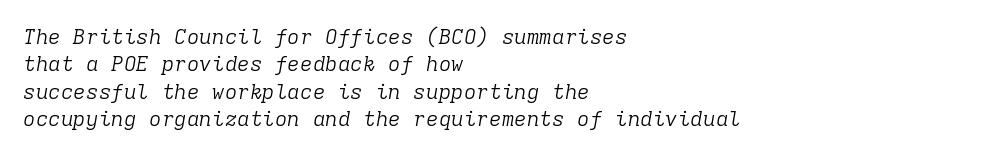
The image shows 21 px text type, italic (leaning right); set left-aligned, normal line spacing (1.3x), normal letter spacing, not underlined.
